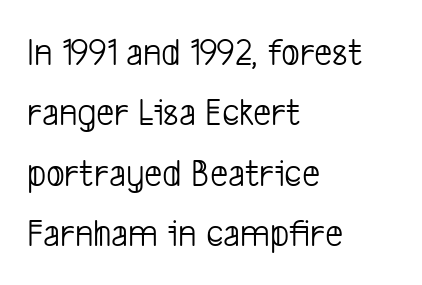
The face used here is rendered with its standard letterfit. Letterform terminals end flat and unadorned throughout the passage. Weight: regular or lighter. Letters rest on an invisible, unmarked baseline. A normal amount of white space separates one row of letters from the next. Each line starts at the same left margin while the right side varies.
